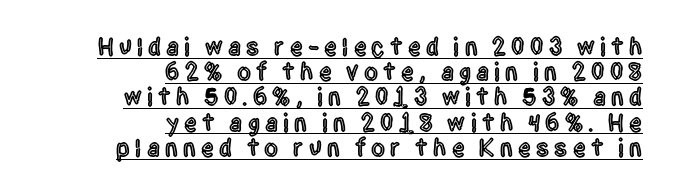
Q: Is the text italic (slanted)? A: No, it is upright.
Q: Is the text underlined? A: Yes.
Q: How is the paragraph aligned? A: Right-aligned.
Q: Is the spacing between letters normal or unusually wide? A: Unusually wide.
Q: Is the spacing between lines tight, normal or loose? A: Tight.
